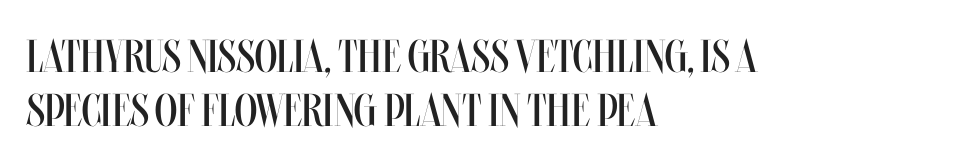
Q: Is the text bold? A: No.
Q: Is the text italic (slanted)? A: No, it is upright.
Q: Is the text underlined? A: No.
Q: How is the paragraph aligned? A: Left-aligned.
Q: Is the spacing between letters normal or unusually wide? A: Normal.
Q: Width (condensed, normal, or wide)? A: Condensed.
Q: Stroke contrast? A: Medium.
Q: x-height? A: Large.
Q: Monospaced? A: No.
